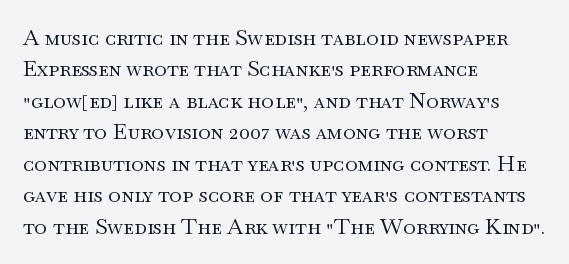
The image shows 22 px text type, upright; set left-aligned, normal line spacing (1.43x), normal letter spacing, not underlined.
